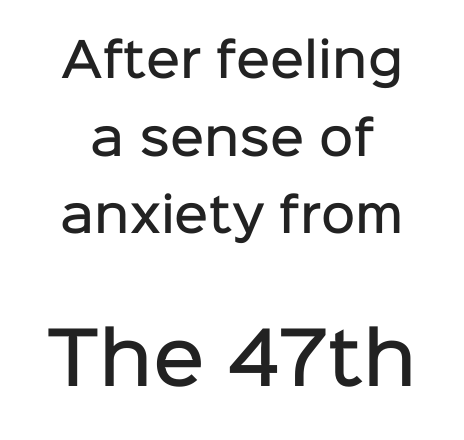
Interline gaps are of average width in this sample. Stroke thickness is moderately raised; the sample reads as semibold. Whoever set this made the second block the dominant, larger element. How are the letters spaced? Ordinarily, with no added tracking. Looks like regular typesetting: each glyph gets only the width it needs. Does the lettering tilt? It doesn't — this is upright.
